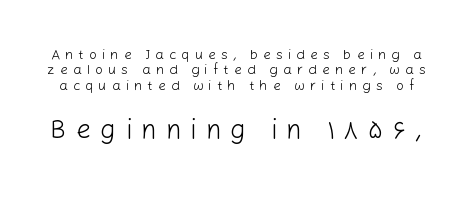
The image shows 26 px text type, upright; set tight line spacing (1.1x), unusually wide letter spacing (+0.36 em), not underlined; the second (bottom) block is 1.86x larger.
